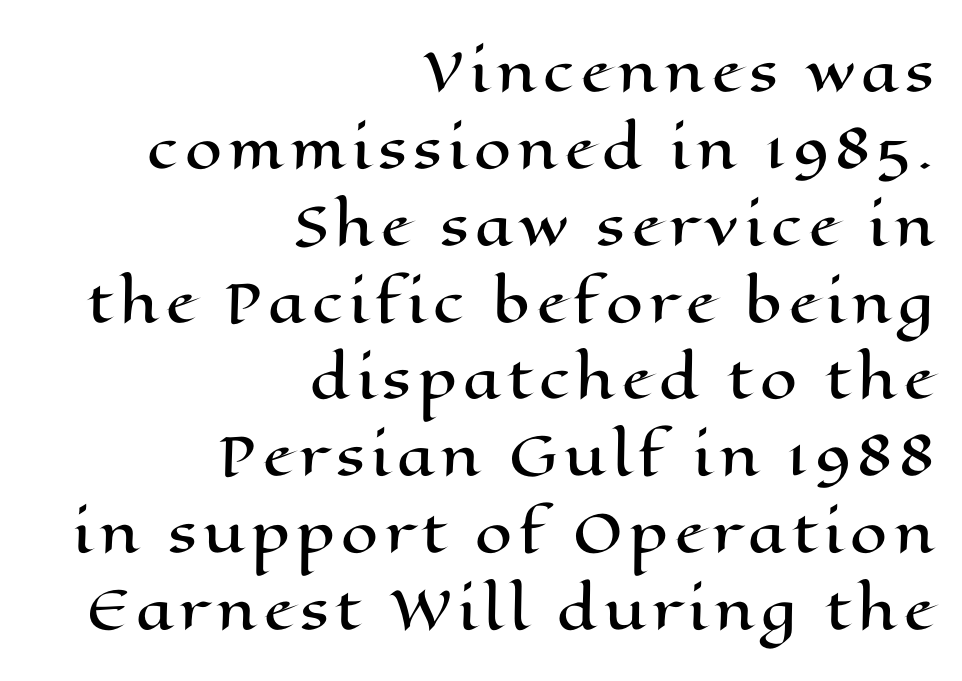
Posture: vertical. If you drew a ruler down the right edge, every line would touch it. Varying glyph widths throughout — classic text-font behaviour. Horizontal bands of white between lines are of average thickness. The zone under the glyphs is completely vacant.
